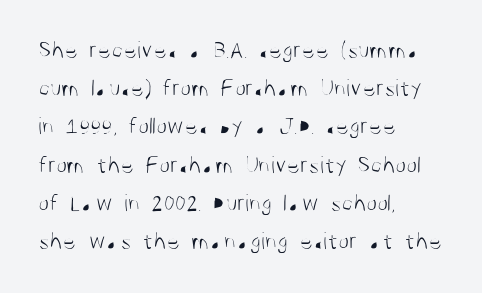
The image shows 25 px text type, upright; set left-aligned, normal line spacing (1.53x), normal letter spacing, not underlined.
